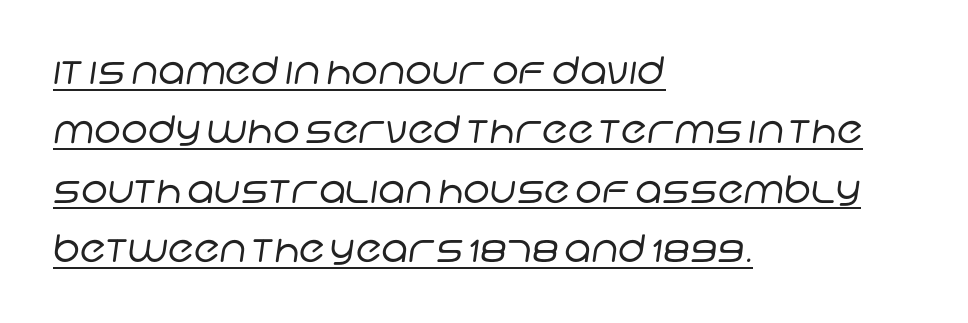
The font sits on the lighter half of the weight spectrum, regular included. A classic flush-left, rag-right setting is used for this passage. This rendering features underlined lettering. Serif or sans? Sans — the stroke terminals are bare. This block has exactly the height ordinary leading produces. Spacing between characters is what you'd get straight out of the box.
